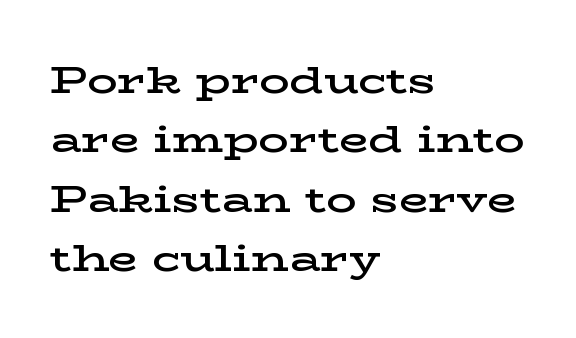
Ascenders rise straight up at ninety degrees. Here the designer chose a conventional face with non-uniform glyph widths. Old-style or modern, the face here clearly has serifs. Lines of text with bare space underneath.
